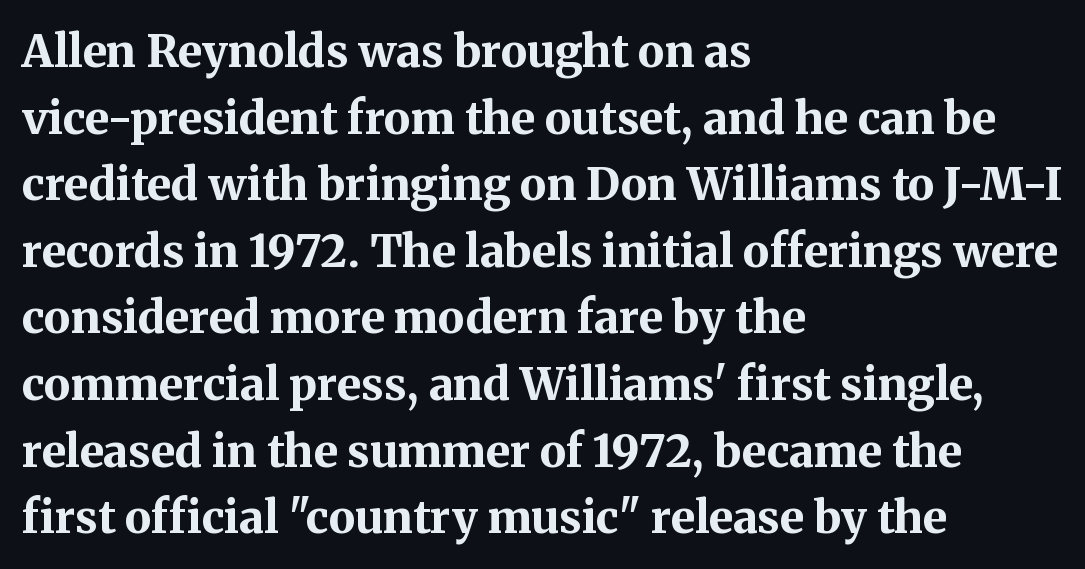
Does extra space separate the letters? No, they use regular spacing. These words are printed bold, with thick strokes throughout. In terms of posture, this sample is upright. Every row of glyphs begins at an identical x-position on the left.
